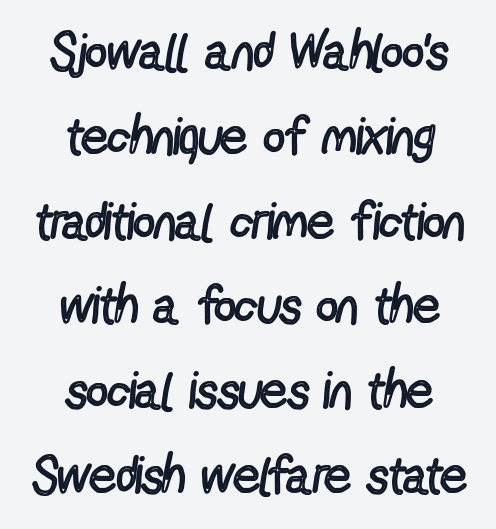
{"serif": "no", "bold": "no", "weight": "regular", "width": "condensed", "x_height": "medium", "monospaced": "no", "underline": "no", "align": "center", "line_spacing": "normal", "line_spacing_ratio": 1.63, "letter_spacing": "normal", "letter_spacing_em": 0.0, "glyph_px": 52}
